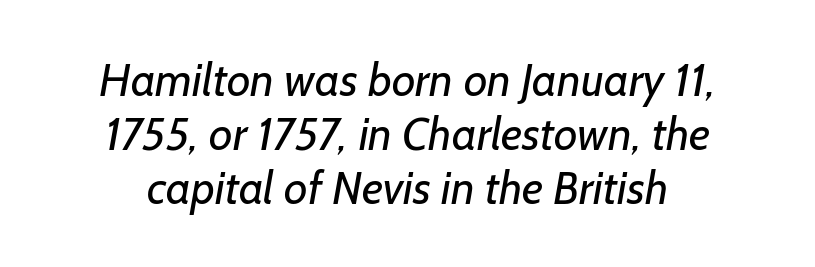
There is no visible air inserted between adjacent glyphs. Serif or sans? Sans — the stroke terminals are bare. The lines in this sample share a center point and differ in where they start and stop. Character widths vary here, with narrow letters taking less room than wide ones. Descenders hang freely into open space. No letter is thick-stroked: the sample isn't bold.
